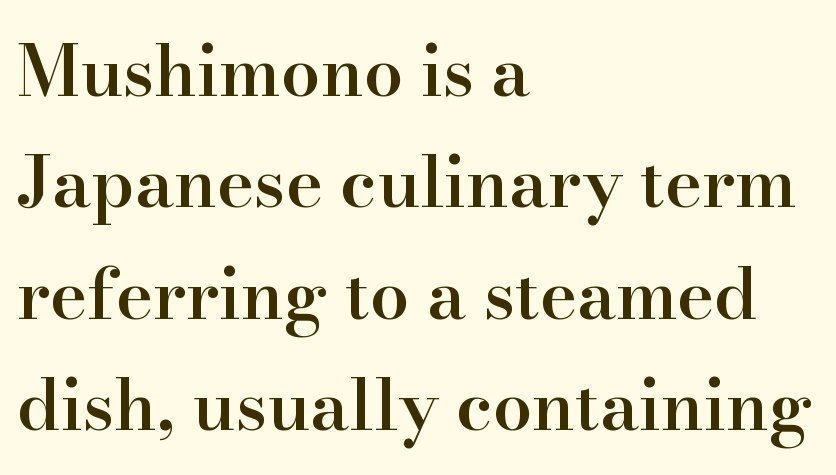
{"serif": "yes", "italic": "no", "bold": "semi", "weight": "semibold", "width": "normal", "stroke_contrast": "high", "x_height": "small", "monospaced": "no", "underline": "no", "align": "left", "line_spacing": "normal", "line_spacing_ratio": 1.59, "letter_spacing": "normal", "letter_spacing_em": 0.0, "glyph_px": 70}
